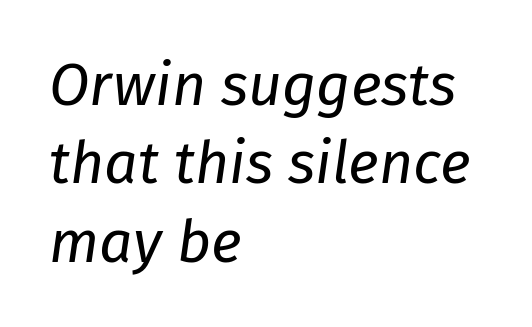
Each stroke keeps to a modest, everyday thickness or less. Each word holds together tightly as a unit, with standard inter-letter gaps. Successive baselines arrive at the customary interval. Is this a fixed-width face? No — the glyphs have proportional, varying widths. Glance below the letters and you will spot only blank space. It's the slanting kind of type.
